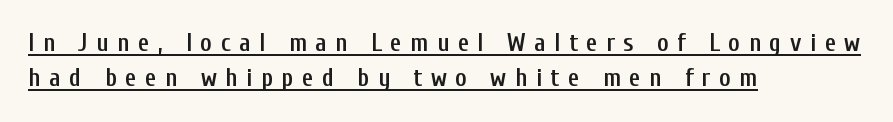
Q: Is the text bold? A: Semi-bold.
Q: Is the text italic (slanted)? A: No, it is upright.
Q: Is the text underlined? A: Yes.
Q: How is the paragraph aligned? A: Left-aligned.
Q: Is the spacing between letters normal or unusually wide? A: Unusually wide.
Q: Is the spacing between lines tight, normal or loose? A: Normal.
